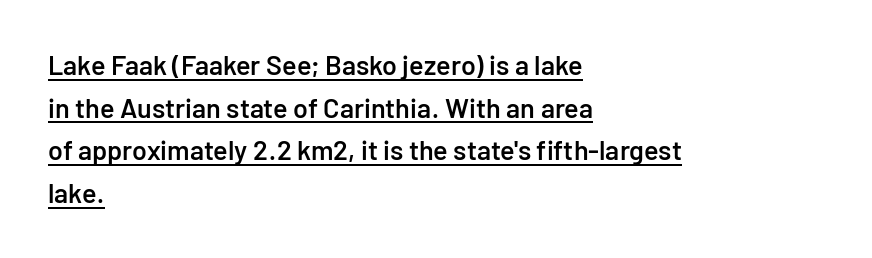
The image shows 27 px text type, upright; set left-aligned, normal line spacing (1.58x), normal letter spacing, underlined.
